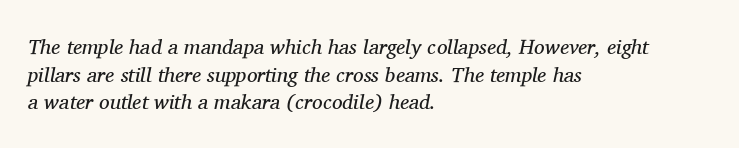
This rendering leaves character spacing at its baseline value. Glance below the letters and you will spot only blank space. Each line starts at the same left margin while the right side varies. Ink coverage per letter is moderate at most.
